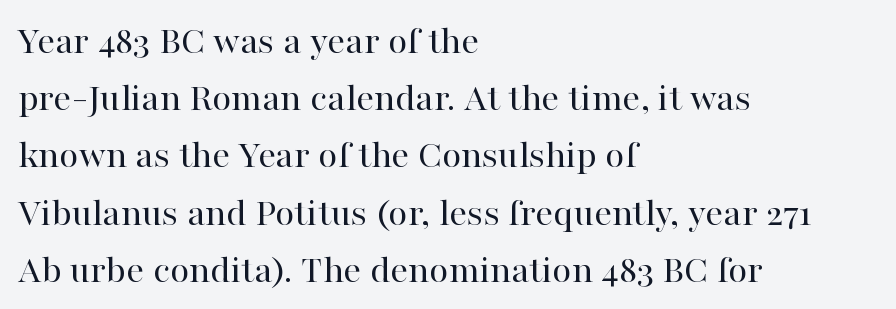
The compositor pushed each line to the left boundary. Varying glyph widths throughout — classic text-font behaviour. Glyph-to-glyph distance matches everyday printed text. Vertically, the passage feels balanced, rows spaced as you'd expect.
